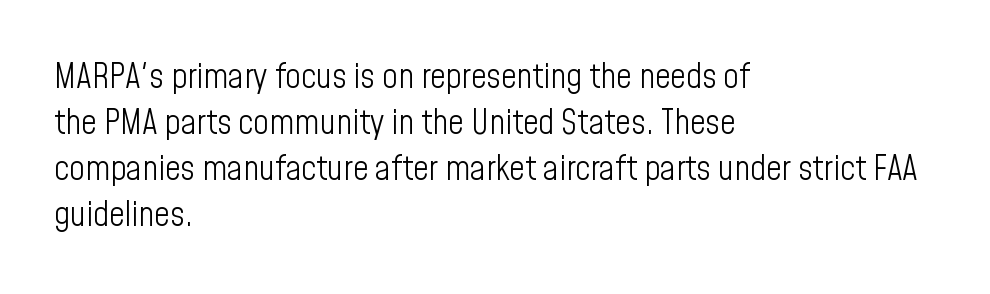
The image shows 34 px light, condensed sans-serif type, upright; set left-aligned, normal line spacing (1.35x), normal letter spacing, not underlined; low stroke contrast and a medium x-height.
